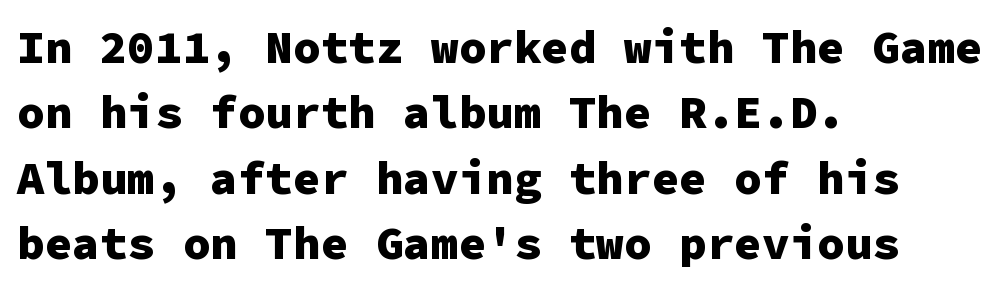
Style check: upright. Underlining? Definitely not there. The horizontal fit of the characters is conventional and even. Compared with an ordinary text face, these strokes are far heavier — a full bold. This sample is left-justified, so line endings fall wherever the words run out. Font category for this specimen: sans-serif.
